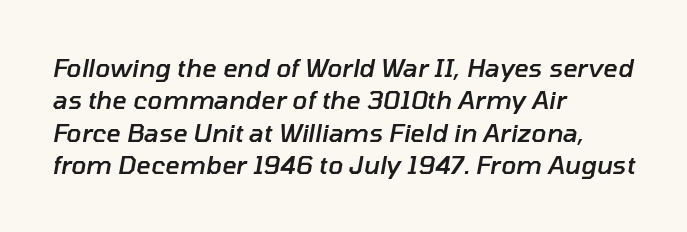
Q: Is the text bold? A: Semi-bold.
Q: Is the text italic (slanted)? A: Yes, it leans right by about 10 degrees.
Q: Is the text underlined? A: No.
Q: How is the paragraph aligned? A: Left-aligned.
Q: Is the spacing between letters normal or unusually wide? A: Normal.
Q: Is the spacing between lines tight, normal or loose? A: Normal.
